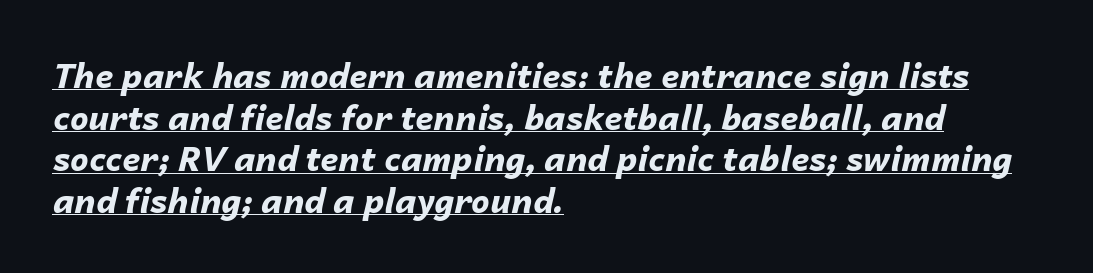
{"italic": "yes", "lean": "right", "slant_degrees": 14, "bold": "yes", "weight": "bold", "width": "normal", "stroke_contrast": "low", "x_height": "medium", "monospaced": "no", "underline": "yes", "align": "left", "line_spacing": "normal", "line_spacing_ratio": 1.26, "letter_spacing": "normal", "letter_spacing_em": 0.0, "glyph_px": 33}
